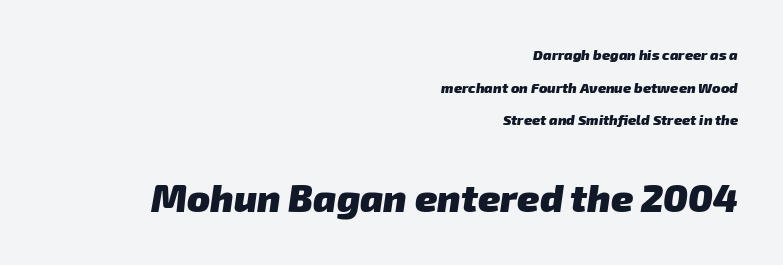
The passage is arranged like a letterhead date or caption credit — flush right. Inter-character spacing is left at the font's built-in metrics. Is this a sans? Yes — the strokes have no serifs. Descender tails drop into unmarked territory. The designer gave the closing block more size than the opening block. Chunky letters — that's bold for sure.
